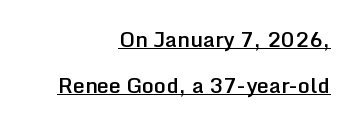
{"italic": "no", "bold": "semi", "underline": "yes", "align": "right", "line_spacing": "loose", "line_spacing_ratio": 2.2, "letter_spacing": "normal", "letter_spacing_em": 0.0, "glyph_px": 21}
